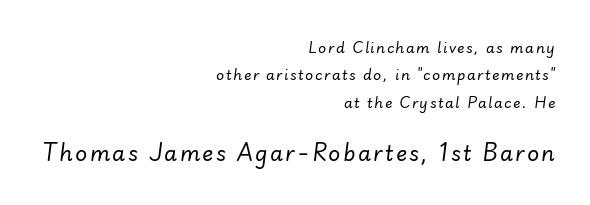
Plain, unruled lines of type. Heft: none added — not bold. Look at the glyph heights: the lower group is clearly the bigger setting. The face used here has a pronounced slope to its letters. Every row of glyphs terminates at an identical x-position on the right. Line spacing here is loose.
